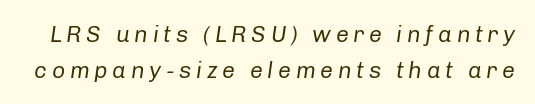
The passage shown has open, widely tracked lettering throughout. The letters are slanted; this is an italic face. Glance below the letters and you will spot only blank space. The block of text has a typical density, with ordinary space between rows. Stems here are at most as thick as an everyday book face.
